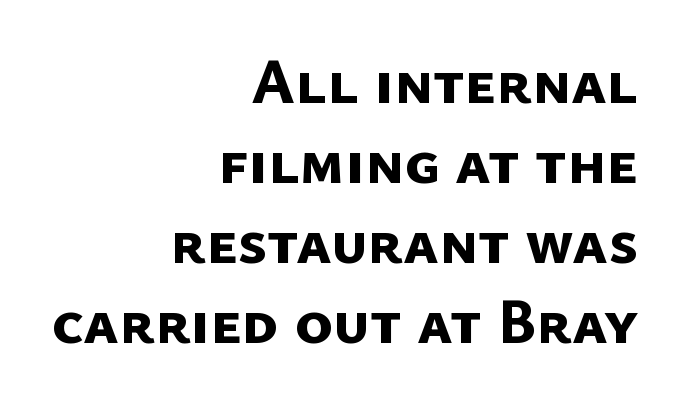
Q: Is the text bold? A: Yes.
Q: Is the typeface a serif or a sans-serif typeface? A: Sans-serif.
Q: Is the text underlined? A: No.
Q: How is the paragraph aligned? A: Right-aligned.
Q: Is the spacing between letters normal or unusually wide? A: Normal.
Q: Is the spacing between lines tight, normal or loose? A: Normal.
Q: Width (condensed, normal, or wide)? A: Normal.
Q: Stroke contrast? A: Low.
Q: x-height? A: Medium.
Q: Monospaced? A: No.
